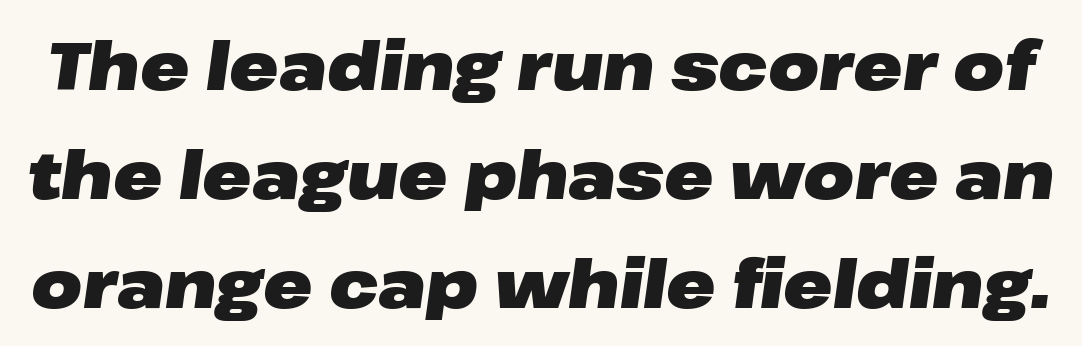
Anything drawn beneath the words? Only blank space. This block has exactly the height ordinary leading produces. Characters follow at the spacing the type designer built in. Looks like regular typesetting: each glyph gets only the width it needs. Characters are canted at an angle relative to the baseline's perpendicular. Look at the stroke-to-counter ratio: heavy, a bold.
